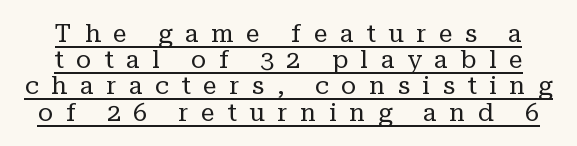
{"italic": "no", "bold": "no", "underline": "yes", "line_spacing": "tight", "line_spacing_ratio": 1.05, "letter_spacing": "wide", "letter_spacing_em": 0.5, "glyph_px": 25}
